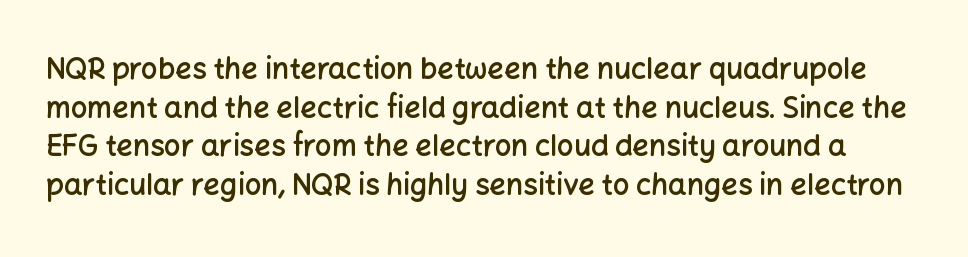
Serif or sans? Sans — the stroke terminals are bare. Words float on clear page, feet unadorned. This sample uses an upright cut, with every glyph sitting square on the baseline. Looks like regular typesetting: each glyph gets only the width it needs. Quick note: interline space is typical.
